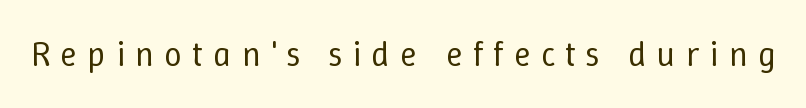
Q: Is the text bold? A: No.
Q: Is the text italic (slanted)? A: No, it is upright.
Q: Is the text underlined? A: No.
Q: Is the spacing between letters normal or unusually wide? A: Unusually wide.
Q: Width (condensed, normal, or wide)? A: Normal.
Q: Stroke contrast? A: Low.
Q: x-height? A: Medium.
Q: Monospaced? A: No.
